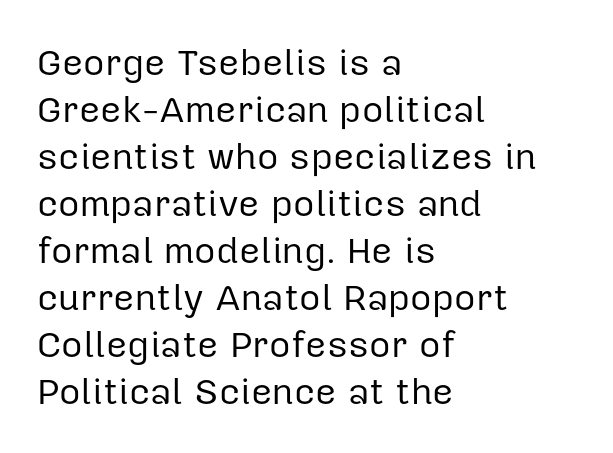
Q: Is the text bold? A: No.
Q: Is the text italic (slanted)? A: No, it is upright.
Q: Is the typeface a serif or a sans-serif typeface? A: Sans-serif.
Q: Is the text underlined? A: No.
Q: How is the paragraph aligned? A: Left-aligned.
Q: Is the spacing between letters normal or unusually wide? A: Normal.
Q: Is the spacing between lines tight, normal or loose? A: Normal.
Q: Width (condensed, normal, or wide)? A: Normal.
Q: Stroke contrast? A: Low.
Q: x-height? A: Medium.
Q: Monospaced? A: No.
